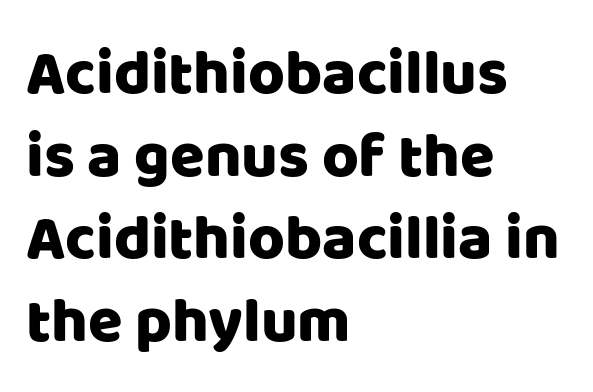
The image shows 63 px sans-serif type, upright; set left-aligned, normal line spacing (1.31x), normal letter spacing, not underlined; low stroke contrast and a large x-height.
